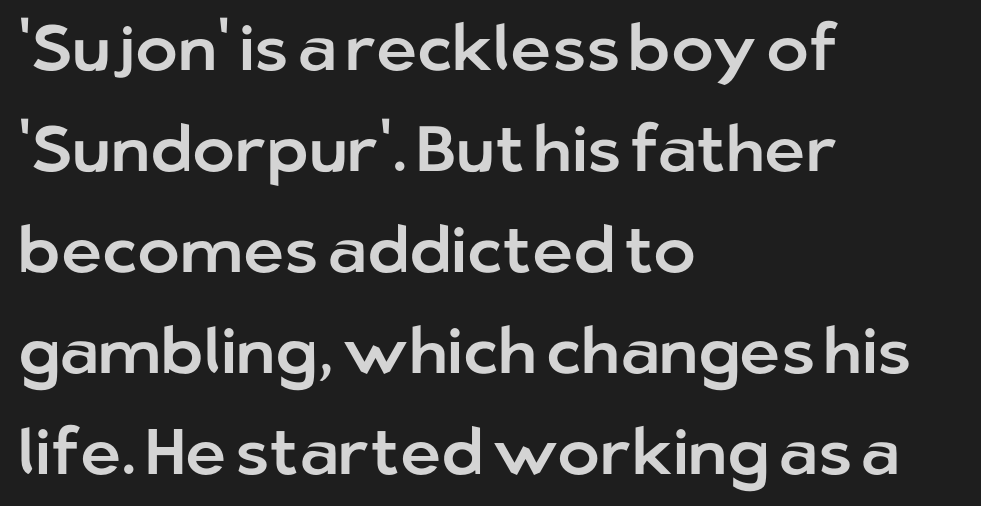
Q: Is the text italic (slanted)? A: No, it is upright.
Q: Is the typeface a serif or a sans-serif typeface? A: Sans-serif.
Q: Is the text underlined? A: No.
Q: How is the paragraph aligned? A: Left-aligned.
Q: Is the spacing between letters normal or unusually wide? A: Normal.
Q: Is the spacing between lines tight, normal or loose? A: Normal.
Q: Width (condensed, normal, or wide)? A: Normal.
Q: Stroke contrast? A: Low.
Q: x-height? A: Medium.
Q: Monospaced? A: No.
